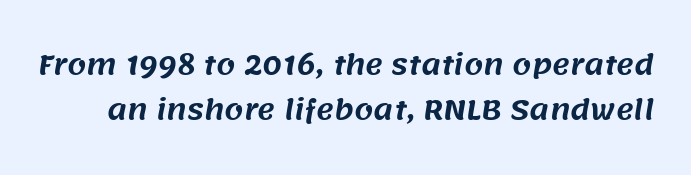
The image shows 27 px text type; set normal line spacing (1.68x), normal letter spacing, not underlined.
